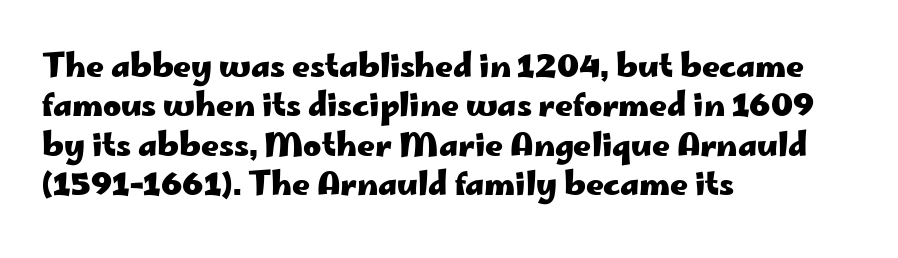
Q: Is the text bold? A: Yes.
Q: Is the text italic (slanted)? A: No, it is upright.
Q: Is the typeface a serif or a sans-serif typeface? A: Sans-serif.
Q: Is the text underlined? A: No.
Q: How is the paragraph aligned? A: Left-aligned.
Q: Is the spacing between letters normal or unusually wide? A: Normal.
Q: Is the spacing between lines tight, normal or loose? A: Normal.
Q: Width (condensed, normal, or wide)? A: Wide.
Q: Stroke contrast? A: Low.
Q: x-height? A: Small.
Q: Monospaced? A: No.
